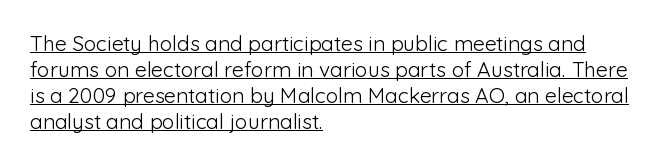
The image shows 21 px text type, upright; set left-aligned, line spacing 1.24x, normal letter spacing, underlined.
